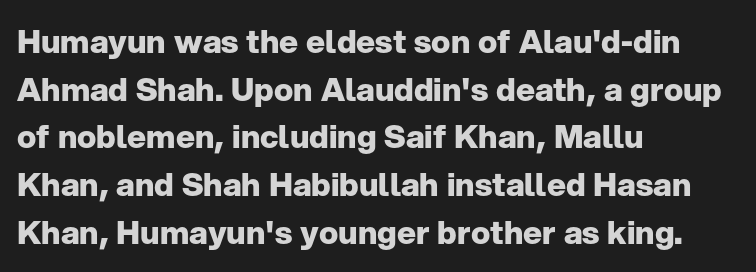
Layout note: lines flush left. Nope, no serifs anywhere on these letters. As a designer I'd log this as weight 700, bold. Only glyphs here, with clear space below each row.
